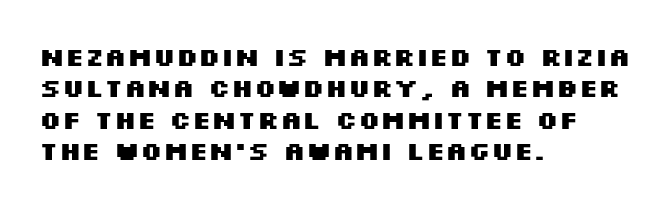
{"italic": "no", "bold": "yes", "underline": "no", "align": "left", "line_spacing_ratio": 1.21, "letter_spacing": "normal", "letter_spacing_em": 0.0, "glyph_px": 26}
